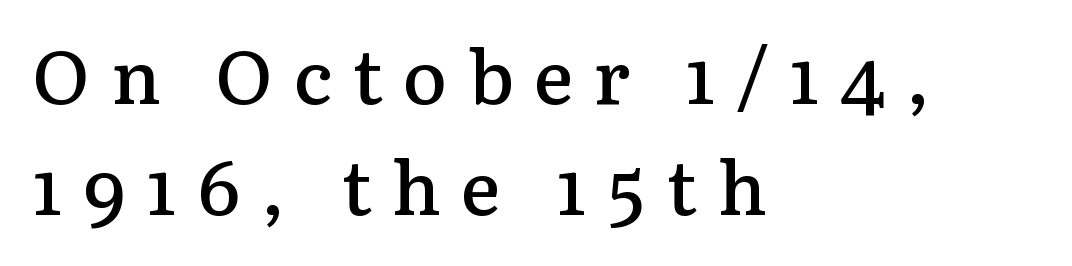
The image shows 75 px semibold serif type, upright; set left-aligned, normal line spacing (1.48x), unusually wide letter spacing (+0.27 em), not underlined; low stroke contrast and a medium x-height.
